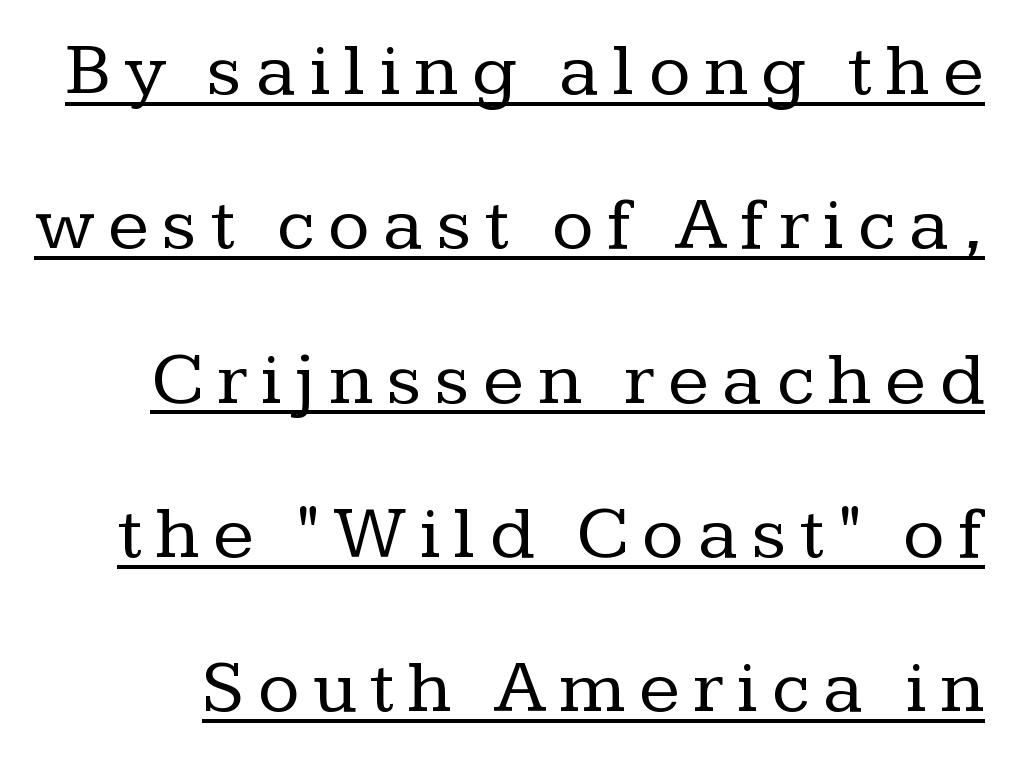
A baseline rule has been typeset under these characters. These lines are rendered in a variable-pitch font. A quiet, ordinary-to-light weight characterises the typeface. In terms of letterform style, serifs are clearly present.
